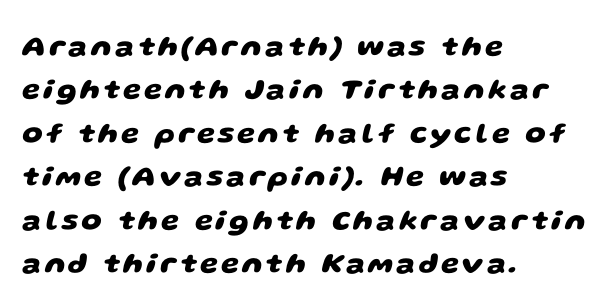
The image shows 29 px heavy, wide sans-serif type; set left-aligned, normal line spacing (1.5x), not underlined; low stroke contrast and a large x-height.
